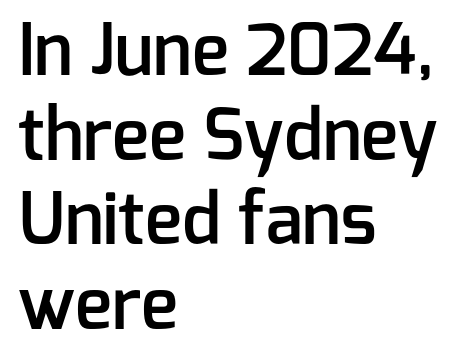
The image shows 70 px semibold sans-serif type, upright; set left-aligned, line spacing 1.21x, normal letter spacing, not underlined; low stroke contrast and a medium x-height.
